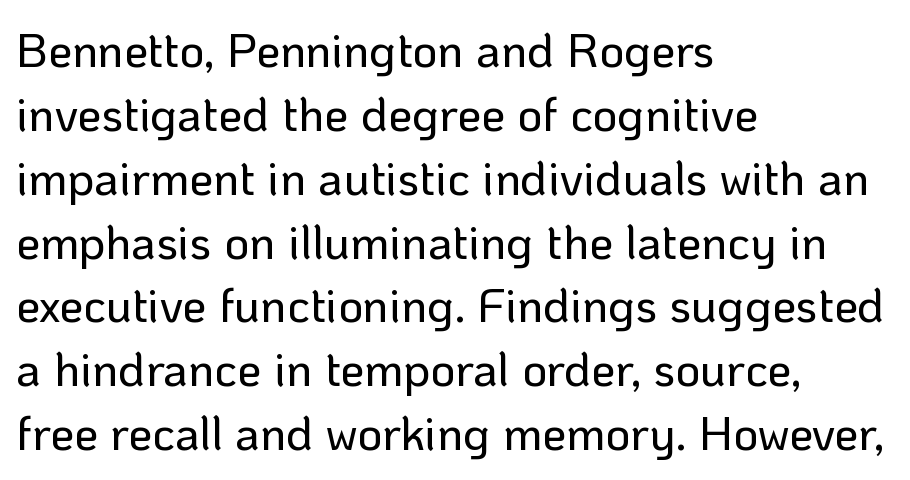
Rows of type keep a routine distance in the vertical direction. Tracking here is standard; glyphs follow each other at the usual distance. The specimen omits any rule beneath the text block's lines. These lines are rendered in a variable-pitch font.
